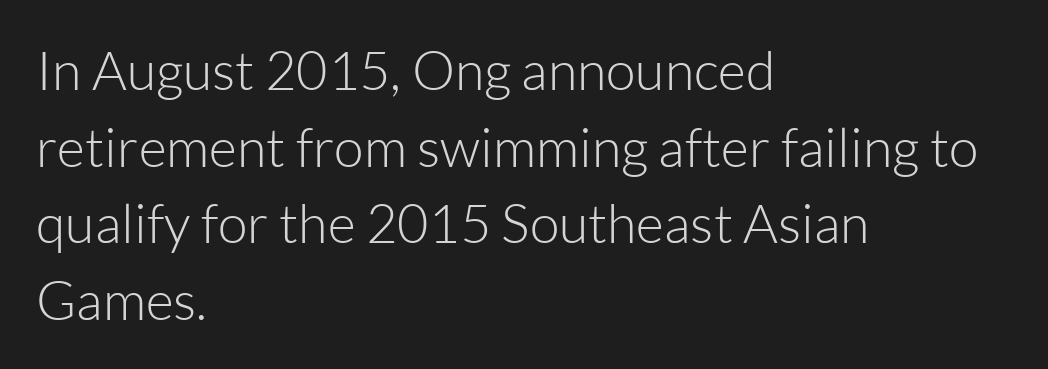
{"serif": "no", "italic": "no", "bold": "no", "weight": "light", "width": "normal", "stroke_contrast": "low", "x_height": "medium", "monospaced": "no", "underline": "no", "align": "left", "line_spacing": "normal", "line_spacing_ratio": 1.42, "letter_spacing": "normal", "letter_spacing_em": 0.0, "glyph_px": 54}
